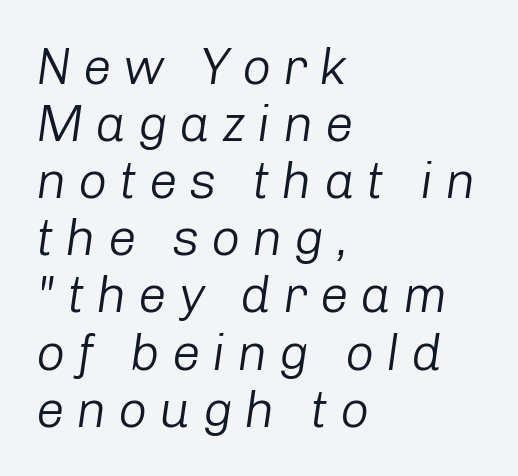
Is this a fixed-width face? No — the glyphs have proportional, varying widths. The letters are slanted; this is an italic face. Leading: reduced. Layout note: lines flush left.
